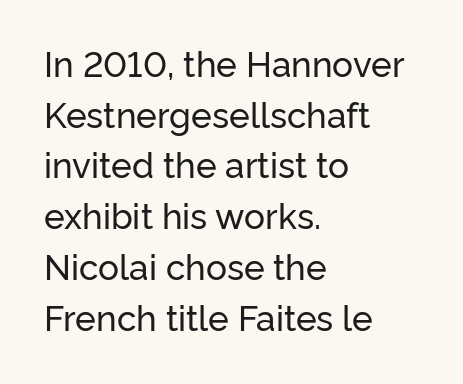
Q: Is the text italic (slanted)? A: No, it is upright.
Q: Is the typeface a serif or a sans-serif typeface? A: Sans-serif.
Q: Is the text underlined? A: No.
Q: How is the paragraph aligned? A: Left-aligned.
Q: Is the spacing between letters normal or unusually wide? A: Normal.
Q: Is the spacing between lines tight, normal or loose? A: Normal.
Q: Width (condensed, normal, or wide)? A: Normal.
Q: Stroke contrast? A: Low.
Q: x-height? A: Medium.
Q: Monospaced? A: No.
